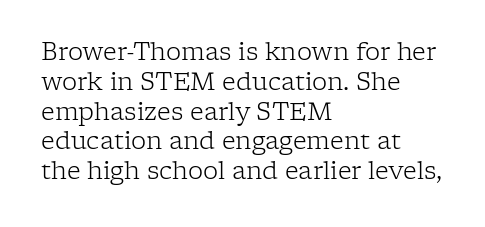
The image shows 24 px text type, upright; set left-aligned, line spacing 1.24x, normal letter spacing, not underlined.
